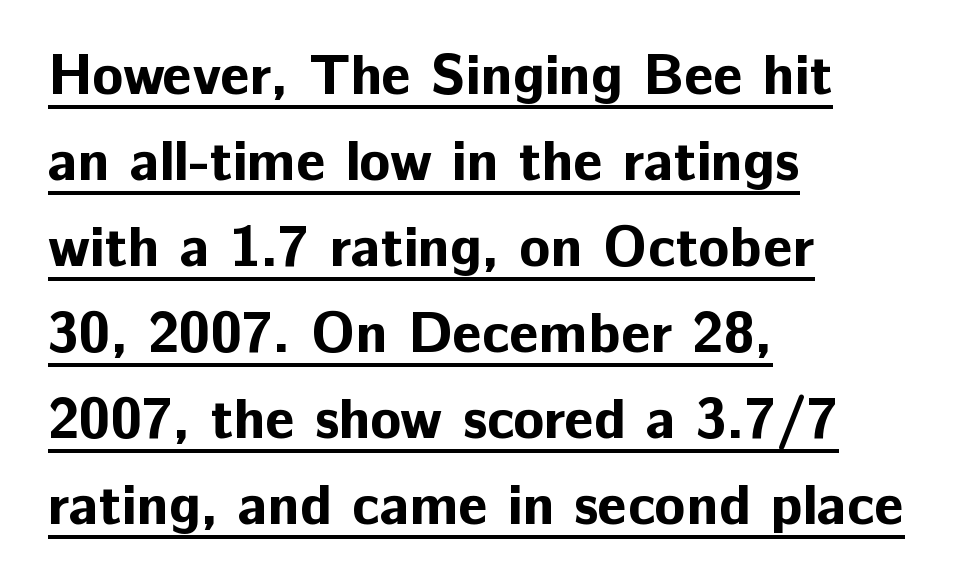
Q: Is the text bold? A: Yes.
Q: Is the text italic (slanted)? A: No, it is upright.
Q: Is the typeface a serif or a sans-serif typeface? A: Sans-serif.
Q: Is the text underlined? A: Yes.
Q: How is the paragraph aligned? A: Left-aligned.
Q: Is the spacing between letters normal or unusually wide? A: Normal.
Q: Is the spacing between lines tight, normal or loose? A: Normal.
Q: Width (condensed, normal, or wide)? A: Normal.
Q: Stroke contrast? A: Low.
Q: x-height? A: Medium.
Q: Monospaced? A: No.
